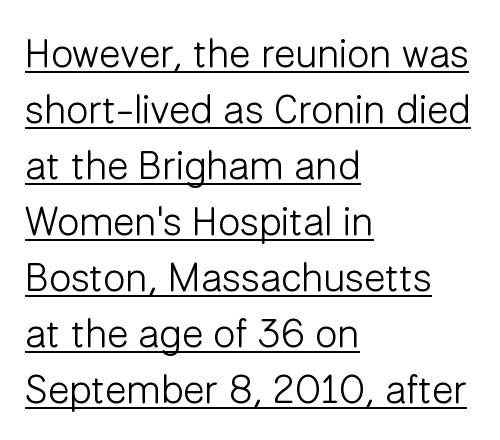
Each new line begins a customary step beneath the previous one. Here the designer chose a conventional face with non-uniform glyph widths. Is there any slant? The stems are plumb. The compositor pushed each line to the left boundary. A sans-serif font was chosen for this passage. Nothing unusual about the tracking: characters are spaced as the font intends.
